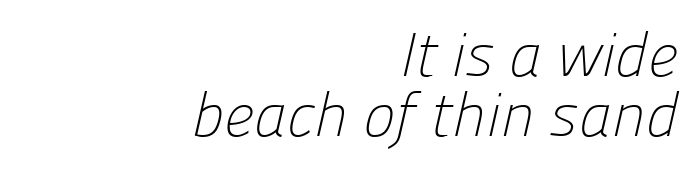
{"serif": "no", "bold": "no", "weight": "light", "width": "normal", "stroke_contrast": "low", "x_height": "medium", "monospaced": "no", "underline": "no", "align": "right", "line_spacing": "tight", "line_spacing_ratio": 0.98, "letter_spacing": "normal", "letter_spacing_em": 0.0, "glyph_px": 61}
